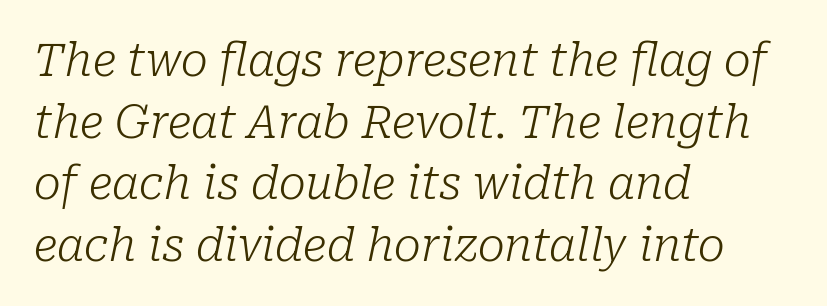
Students, note that the glyphs here touch the page at normal intervals. Students, observe: this is what conventionally led text looks like. The paragraph has a hard left edge and a soft right edge. The string is rendered with underlining switched off. The font is comparable to plain body text, perhaps lighter. This sample uses a serif face.
